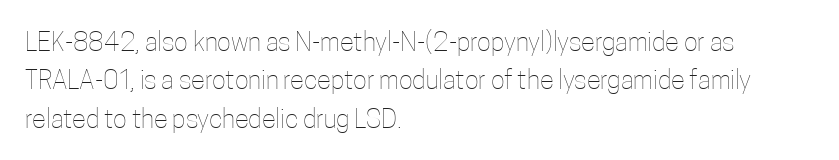
{"italic": "no", "bold": "no", "underline": "no", "align": "left", "line_spacing": "normal", "line_spacing_ratio": 1.48, "letter_spacing": "normal", "letter_spacing_em": 0.0, "glyph_px": 26}
